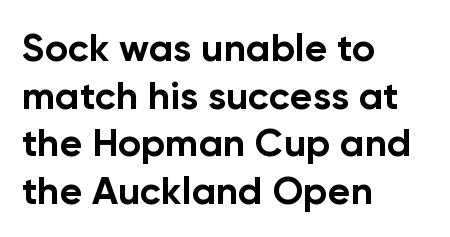
The image shows 39 px bold sans-serif type, upright; set left-aligned, line spacing 1.22x, normal letter spacing, not underlined; low stroke contrast and a medium x-height.
